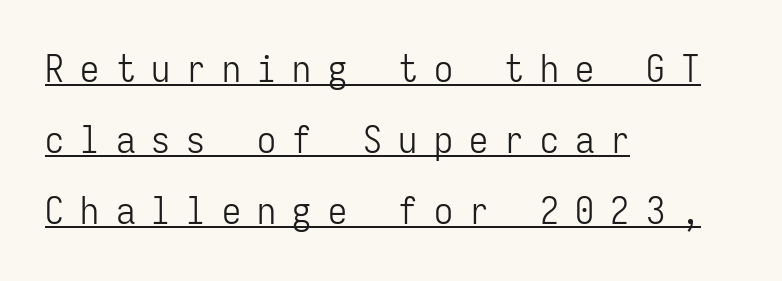
{"serif": "no", "italic": "no", "bold": "no", "weight": "light", "width": "condensed", "stroke_contrast": "low", "x_height": "medium", "monospaced": "yes", "underline": "yes", "align": "left", "line_spacing_ratio": 1.87, "letter_spacing": "wide", "letter_spacing_em": 0.43, "glyph_px": 38}
